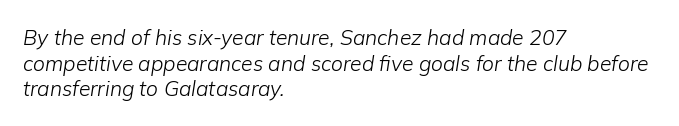
Q: Is the text bold? A: No.
Q: Is the text italic (slanted)? A: Yes, it leans right by about 9 degrees.
Q: Is the text underlined? A: No.
Q: How is the paragraph aligned? A: Left-aligned.
Q: Is the spacing between letters normal or unusually wide? A: Normal.
